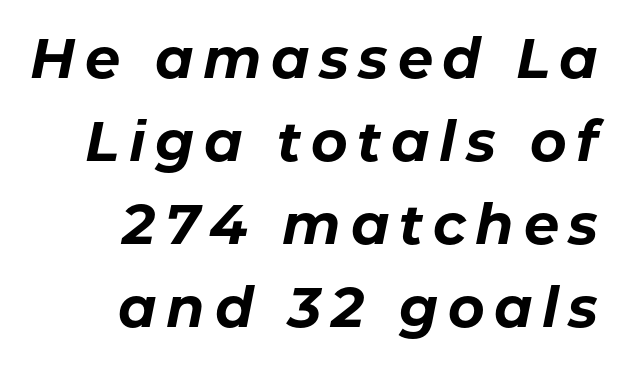
The image shows 56 px bold type, italic (leaning right); set right-aligned, normal line spacing (1.48x), not underlined; low stroke contrast and a medium x-height.
